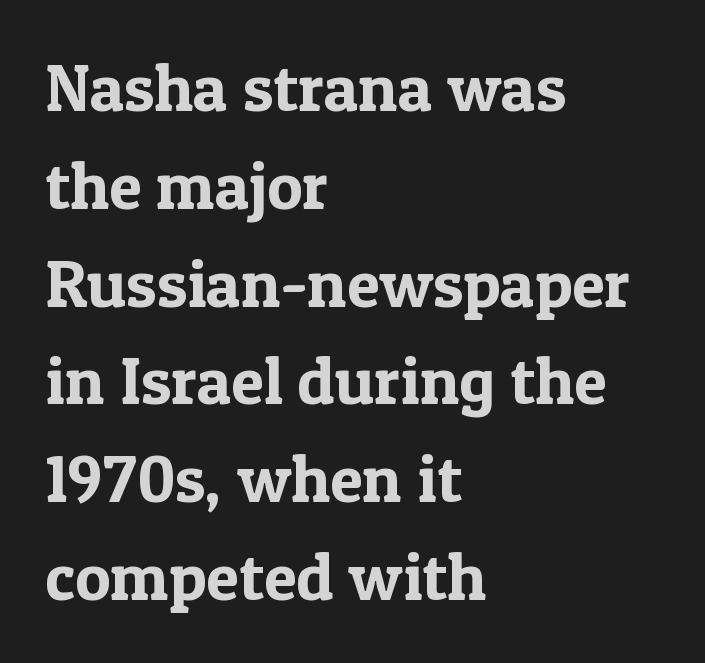
Q: Is the text italic (slanted)? A: No, it is upright.
Q: Is the typeface a serif or a sans-serif typeface? A: Serif.
Q: Is the text underlined? A: No.
Q: How is the paragraph aligned? A: Left-aligned.
Q: Is the spacing between letters normal or unusually wide? A: Normal.
Q: Is the spacing between lines tight, normal or loose? A: Normal.
Q: Width (condensed, normal, or wide)? A: Normal.
Q: x-height? A: Medium.
Q: Monospaced? A: No.
